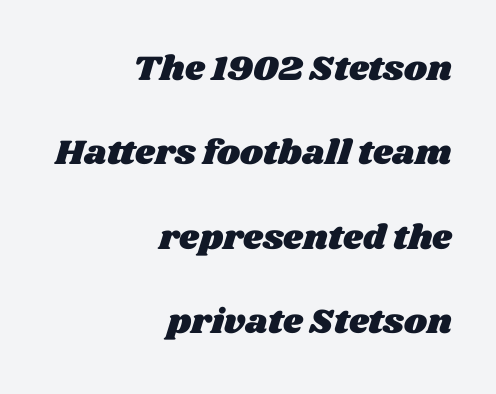
{"width": "wide", "stroke_contrast": "medium", "x_height": "large", "monospaced": "no", "underline": "no", "align": "right", "line_spacing": "loose", "line_spacing_ratio": 2.41, "letter_spacing": "normal", "letter_spacing_em": 0.0, "glyph_px": 35}
